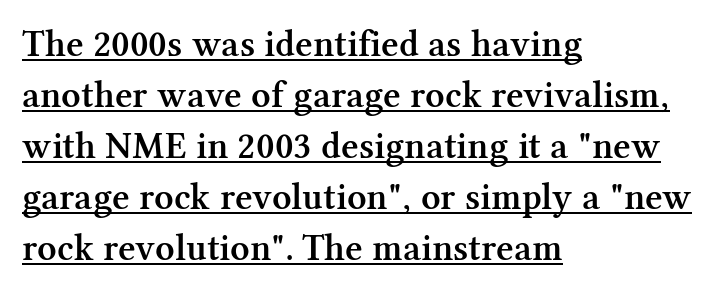
Do the characters align in a grid? No, the font is proportional. Compared with typical paragraphs, the rows here are spaced about the same. I'd call this a serif setting — the letters wear small feet. Italic? Not at all — the glyphs are vertical. Look at the tracking — it's just the regular setting, nothing added. A semibold gives these letters moderate extra thickness, short of bold.
